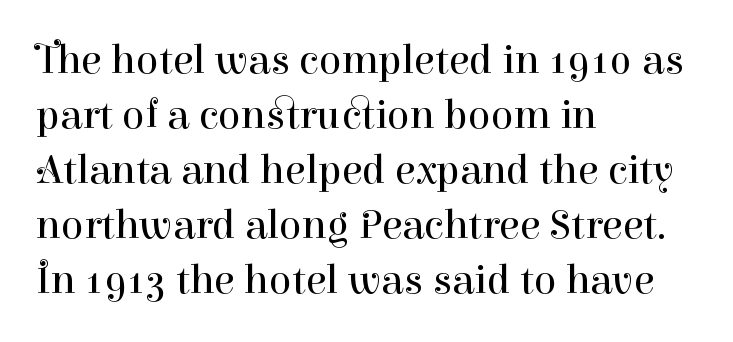
{"serif": "yes", "italic": "no", "bold": "no", "weight": "regular", "width": "normal", "stroke_contrast": "high", "x_height": "medium", "monospaced": "no", "underline": "no", "align": "left", "line_spacing": "normal", "line_spacing_ratio": 1.31, "letter_spacing": "normal", "letter_spacing_em": 0.0, "glyph_px": 42}
